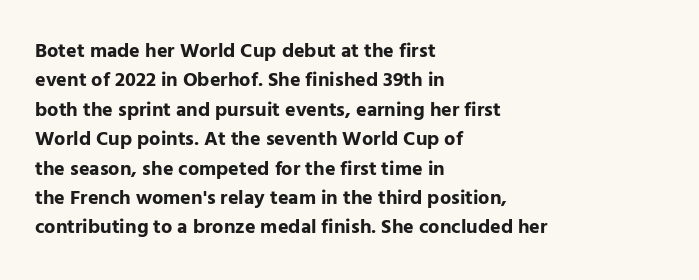
Q: Is the text bold? A: Yes.
Q: Is the text italic (slanted)? A: No, it is upright.
Q: Is the text underlined? A: No.
Q: How is the paragraph aligned? A: Left-aligned.
Q: Is the spacing between letters normal or unusually wide? A: Normal.
Q: Is the spacing between lines tight, normal or loose? A: Normal.
